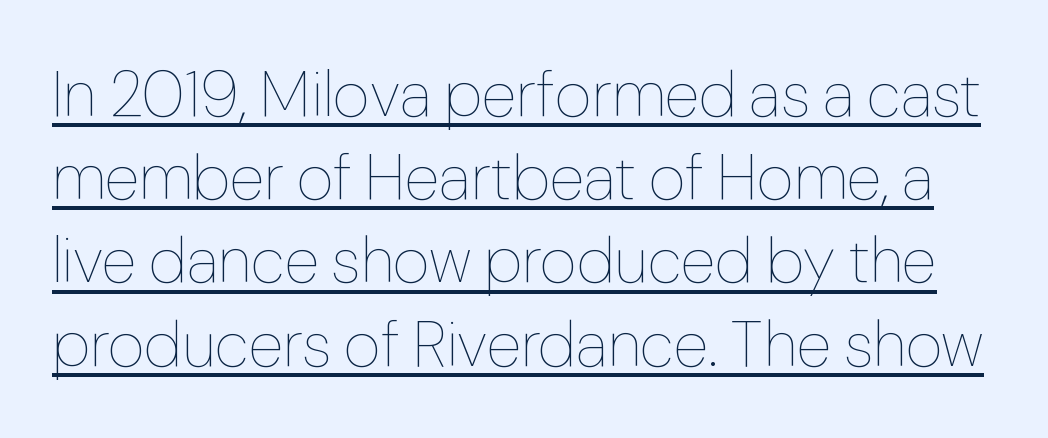
Vertical spacing — default. Heaviness? Minimal to ordinary, like unemphasized prose. Varying glyph widths throughout — classic text-font behaviour. These characters rest on top of a visible drawn line. If you drew a line through each stem, it would be perfectly vertical. Each word holds together tightly as a unit, with standard inter-letter gaps.
